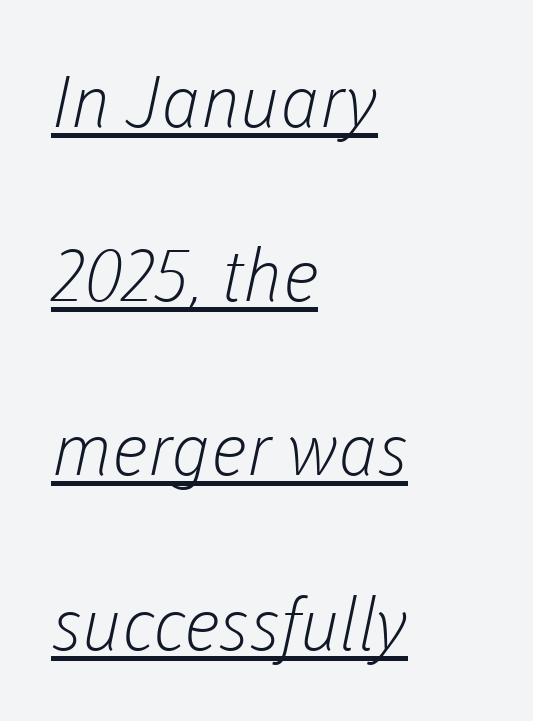
These lines stand farther apart than default settings would place them. The passage shown has conventional tracking throughout. The typesetting does not lean heavy: it is not bold. A typesetter would label this face a sans.
